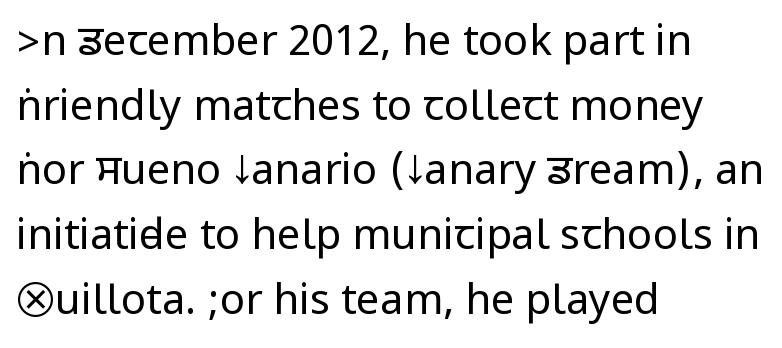
Q: Is the text bold? A: No.
Q: Is the text italic (slanted)? A: No, it is upright.
Q: Is the typeface a serif or a sans-serif typeface? A: Sans-serif.
Q: Is the text underlined? A: No.
Q: How is the paragraph aligned? A: Left-aligned.
Q: Is the spacing between letters normal or unusually wide? A: Normal.
Q: Is the spacing between lines tight, normal or loose? A: Normal.
Q: Width (condensed, normal, or wide)? A: Condensed.
Q: Stroke contrast? A: Low.
